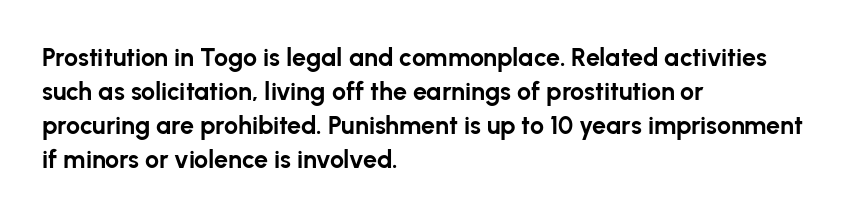
{"italic": "no", "bold": "yes", "underline": "no", "align": "left", "line_spacing": "normal", "line_spacing_ratio": 1.36, "letter_spacing": "normal", "letter_spacing_em": 0.0, "glyph_px": 25}
